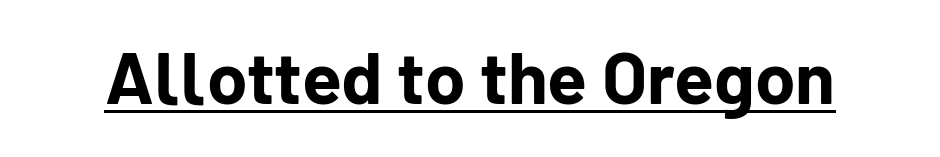
{"serif": "no", "italic": "no", "bold": "yes", "weight": "bold", "width": "normal", "stroke_contrast": "low", "x_height": "medium", "monospaced": "no", "underline": "yes", "letter_spacing": "normal", "letter_spacing_em": 0.0, "glyph_px": 73}
